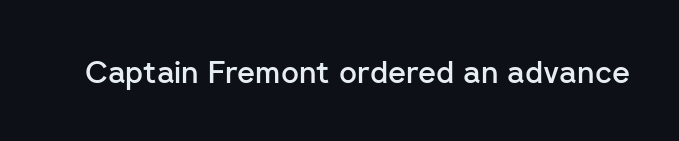
The space directly below the letters is spotless. The letters advance in unequal steps, a hallmark of proportional type. Look at the stroke-to-counter ratio: somewhat heavy, a semibold. Glyph-to-glyph distance matches everyday printed text.
